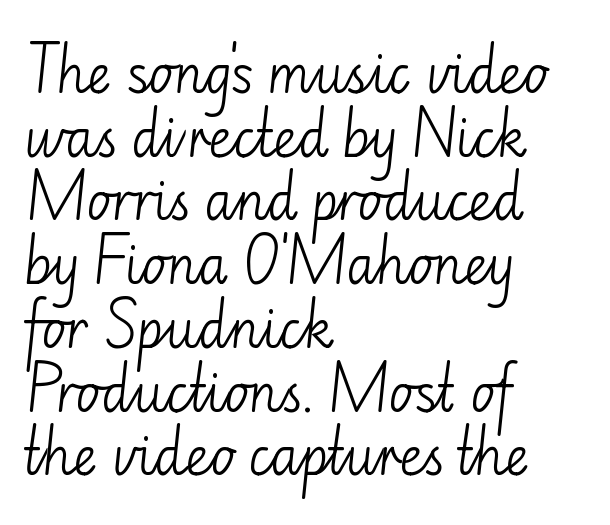
The image shows 51 px light sans-serif type; set left-aligned, normal line spacing (1.25x), normal letter spacing, not underlined; low stroke contrast and a small x-height.
